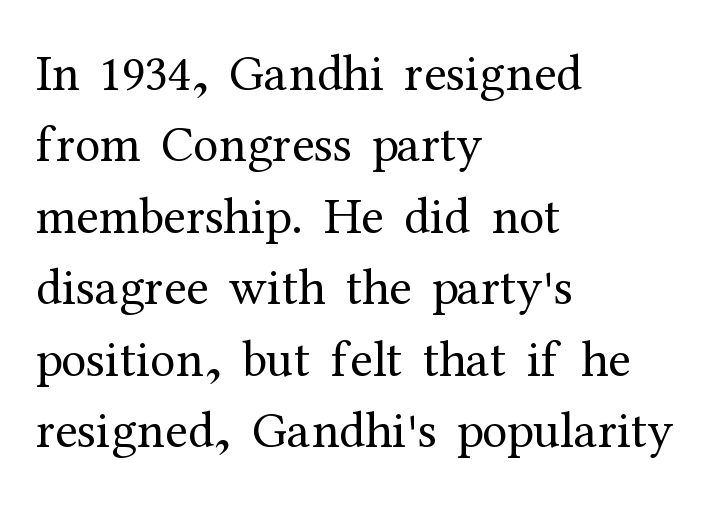
No extra tracking has been applied to these lines. Spacing verdict: proportional, widths tailored to each character. The passage is arranged the way most books set body copy — flush left. The designer left line spacing at the default.
